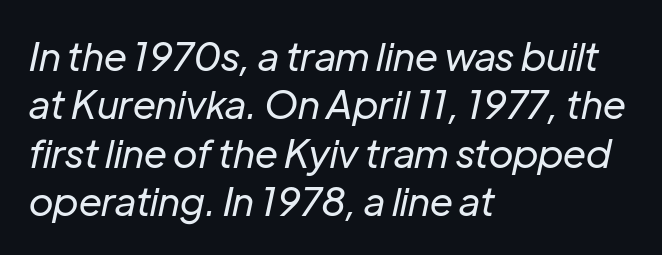
Does the copy run flush right? No — it runs flush left. Quick note: italic. The space beneath each line is pristine and unruled. Note the varied advance widths — an 'i' is clearly narrower than an 'm'. Weight: not bold — regular or lighter.
